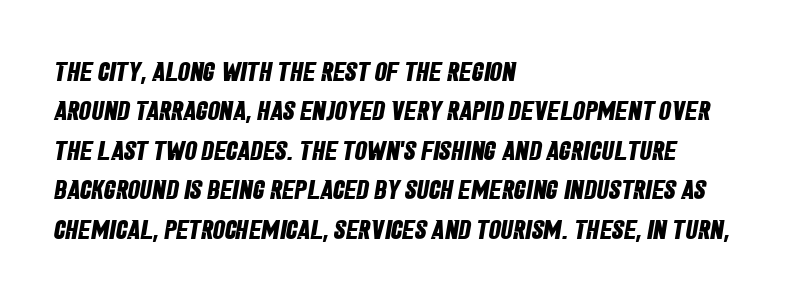
The space between consecutive lines is moderate. The space beneath each line is pristine and unruled. Inter-character spacing is left at the font's built-in metrics. The rendering anchors every line to the left-hand side.
